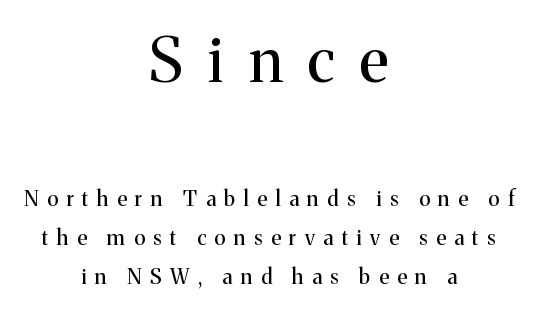
Q: Is the text bold? A: No.
Q: Is the text italic (slanted)? A: No, it is upright.
Q: Is the typeface a serif or a sans-serif typeface? A: Serif.
Q: Is the text underlined? A: No.
Q: How is the paragraph aligned? A: Centered.
Q: Is the spacing between letters normal or unusually wide? A: Unusually wide.
Q: Which block of text is set in a larger size, the first (top) or the second (bottom)? A: The first (top) one.
Q: Width (condensed, normal, or wide)? A: Normal.
Q: Stroke contrast? A: Medium.
Q: x-height? A: Medium.
Q: Monospaced? A: No.
